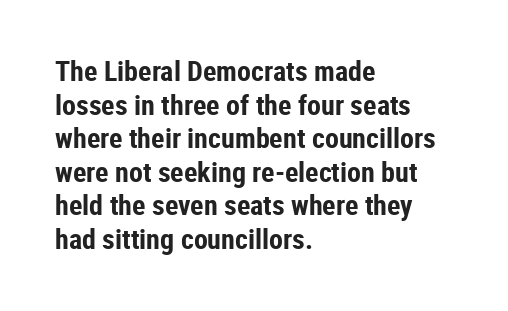
{"serif": "no", "italic": "no", "bold": "yes", "weight": "bold", "width": "condensed", "stroke_contrast": "low", "x_height": "medium", "monospaced": "no", "underline": "no", "align": "left", "line_spacing_ratio": 1.2, "letter_spacing": "normal", "letter_spacing_em": 0.0, "glyph_px": 28}
